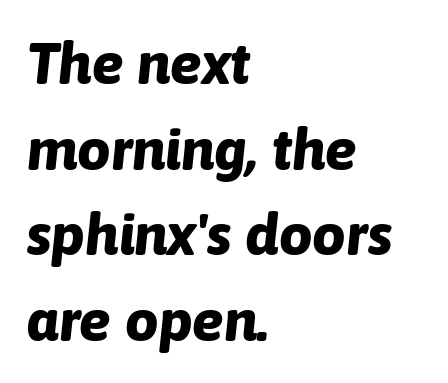
{"italic": "yes", "lean": "right", "slant_degrees": 6, "bold": "yes", "weight": "bold", "width": "normal", "stroke_contrast": "low", "x_height": "medium", "monospaced": "no", "underline": "no", "align": "left", "line_spacing": "normal", "line_spacing_ratio": 1.45, "letter_spacing": "normal", "letter_spacing_em": 0.0, "glyph_px": 59}
